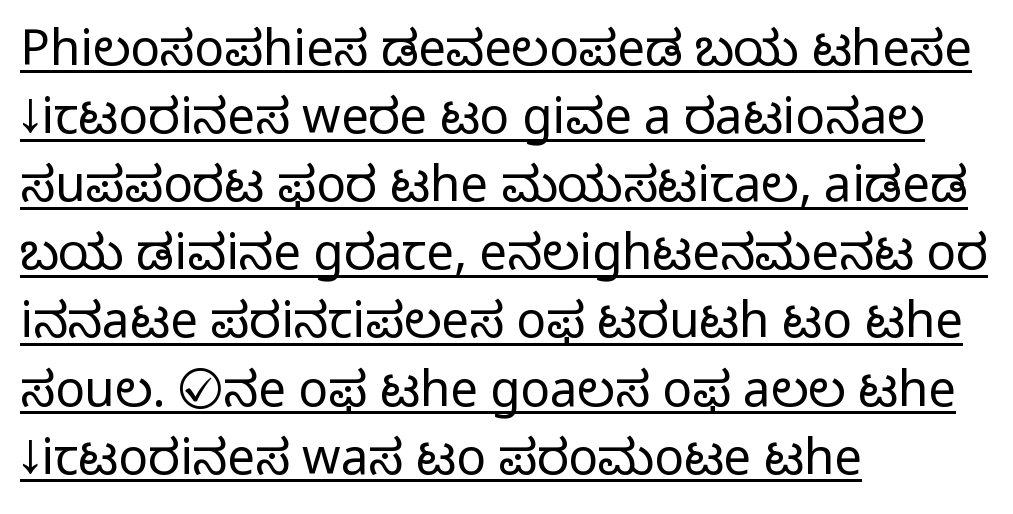
The image shows 49 px light sans-serif type, upright; set left-aligned, normal line spacing (1.39x), normal letter spacing, underlined; low stroke contrast and a medium x-height.
